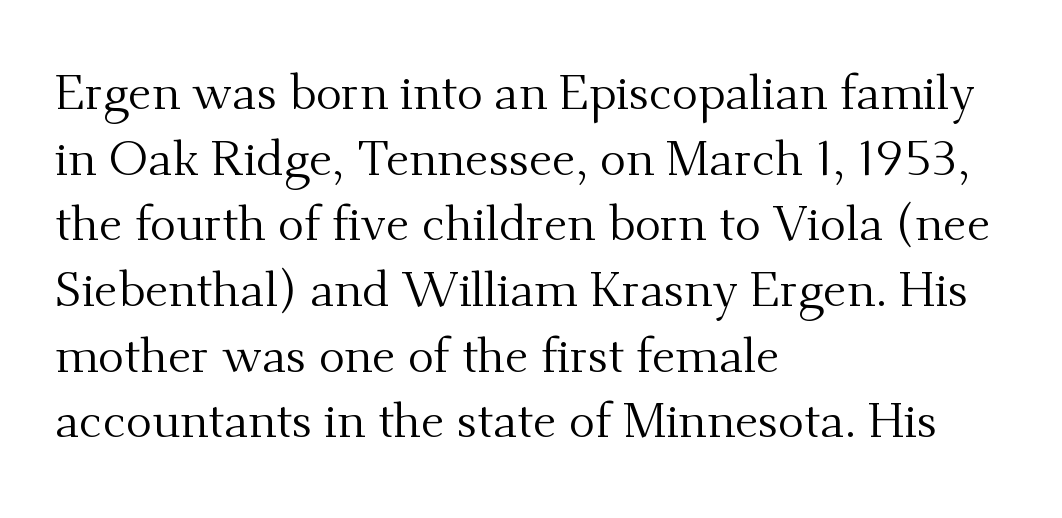
Q: Is the text bold? A: No.
Q: Is the text italic (slanted)? A: No, it is upright.
Q: Is the typeface a serif or a sans-serif typeface? A: Serif.
Q: Is the text underlined? A: No.
Q: How is the paragraph aligned? A: Left-aligned.
Q: Is the spacing between letters normal or unusually wide? A: Normal.
Q: Is the spacing between lines tight, normal or loose? A: Normal.
Q: Width (condensed, normal, or wide)? A: Normal.
Q: Stroke contrast? A: Medium.
Q: x-height? A: Small.
Q: Monospaced? A: No.
